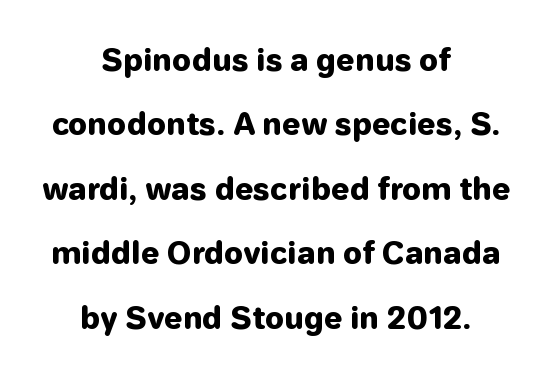
{"serif": "no", "italic": "no", "bold": "yes", "weight": "heavy", "width": "normal", "stroke_contrast": "low", "x_height": "medium", "monospaced": "no", "underline": "no", "align": "center", "line_spacing": "loose", "line_spacing_ratio": 2.15, "letter_spacing": "normal", "letter_spacing_em": 0.0, "glyph_px": 30}
